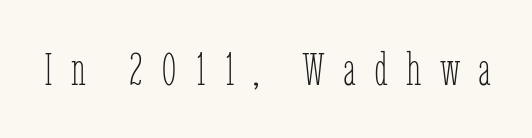
The face used here is rendered with a markedly widened letterfit. Looks like regular typesetting: each glyph gets only the width it needs. Weight: not bold — regular or lighter. Honestly, there is no underline to notice here at all.
